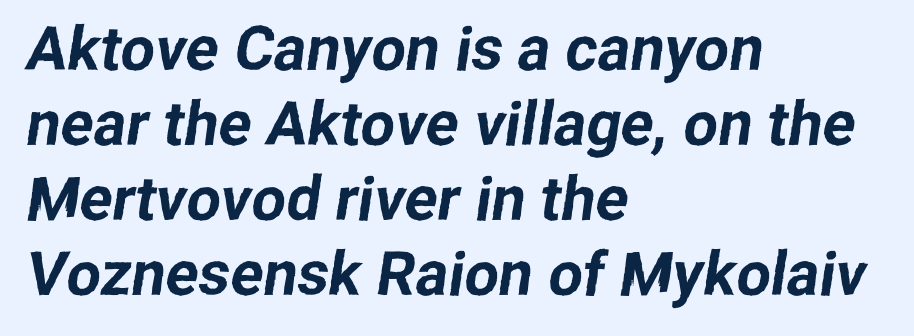
{"serif": "no", "width": "normal", "stroke_contrast": "low", "x_height": "medium", "monospaced": "no", "underline": "no", "align": "left", "line_spacing_ratio": 1.23, "letter_spacing": "normal", "letter_spacing_em": 0.0, "glyph_px": 61}
